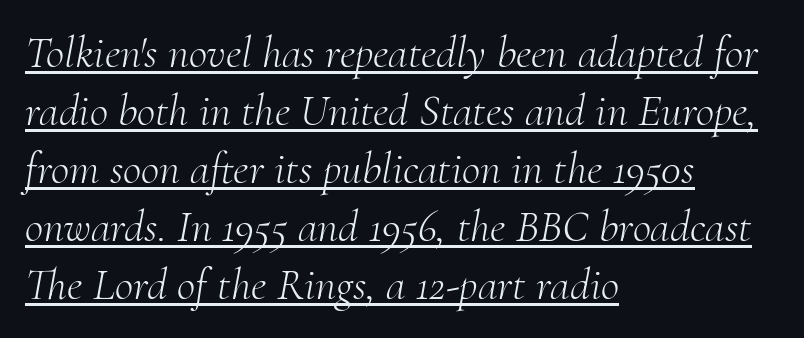
Q: Is the text bold? A: No.
Q: Is the text italic (slanted)? A: Yes, it leans right by about 10 degrees.
Q: Is the typeface a serif or a sans-serif typeface? A: Serif.
Q: Is the text underlined? A: Yes.
Q: How is the paragraph aligned? A: Left-aligned.
Q: Is the spacing between letters normal or unusually wide? A: Normal.
Q: Is the spacing between lines tight, normal or loose? A: Normal.
Q: Width (condensed, normal, or wide)? A: Normal.
Q: Stroke contrast? A: Medium.
Q: x-height? A: Small.
Q: Monospaced? A: No.
